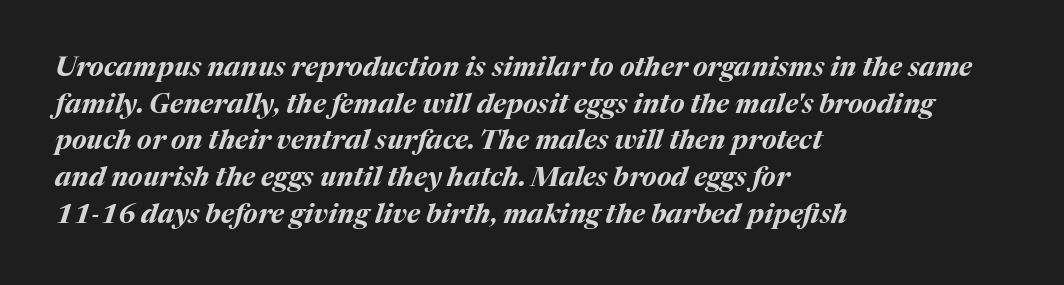
Q: Is the text bold? A: Yes.
Q: Is the text italic (slanted)? A: Yes, it leans right by about 17 degrees.
Q: Is the text underlined? A: No.
Q: How is the paragraph aligned? A: Left-aligned.
Q: Is the spacing between letters normal or unusually wide? A: Normal.
Q: Is the spacing between lines tight, normal or loose? A: Normal.
